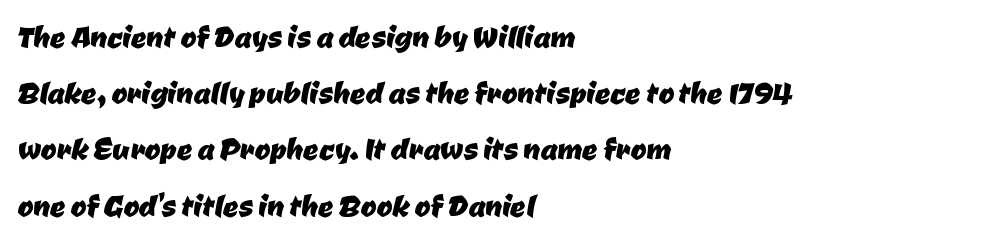
The image shows 38 px sans-serif type; set left-aligned, normal line spacing (1.48x), normal letter spacing, not underlined; low stroke contrast and a medium x-height.
